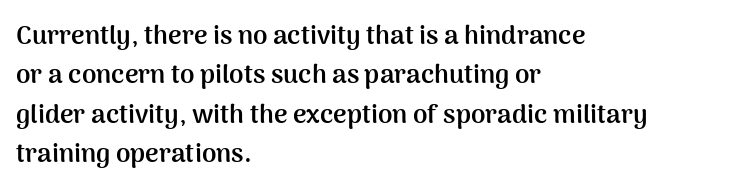
Typeset ragged right — the left edge is the straight one. The passage shown is not underscored anywhere. The lettering stays uniformly vertical, giving the passage a roman look. Short note: letters normally spaced.
